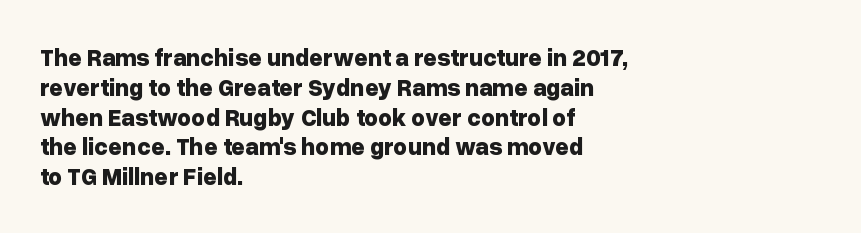
Q: Is the text bold? A: Yes.
Q: Is the text italic (slanted)? A: No, it is upright.
Q: Is the text underlined? A: No.
Q: How is the paragraph aligned? A: Left-aligned.
Q: Is the spacing between letters normal or unusually wide? A: Normal.
